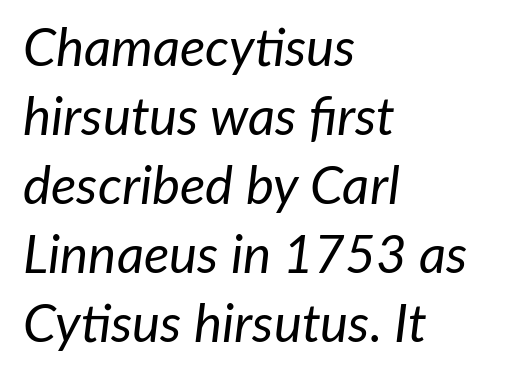
The image shows 53 px regular-weight type, italic (leaning right); set left-aligned, normal line spacing (1.3x), normal letter spacing, not underlined; low stroke contrast and a medium x-height.
